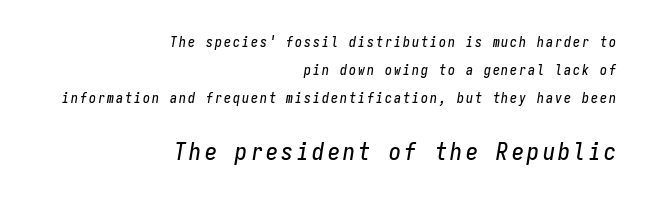
The image shows 24 px text type, italic (leaning right); set right-aligned, loose line spacing (1.99x), not underlined; the second (bottom) block is 1.71x larger.
